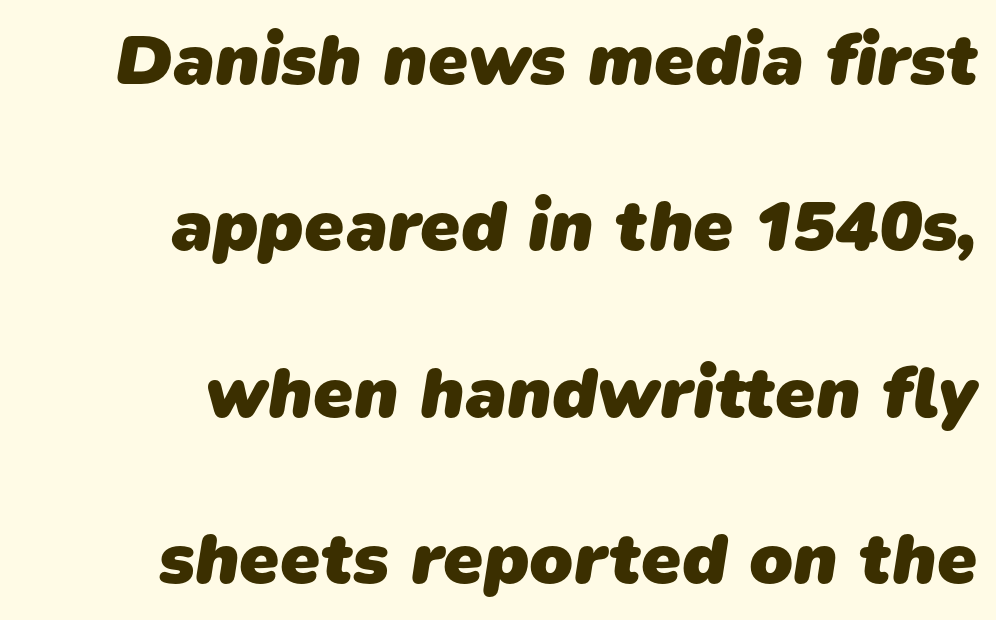
This rendering features lettering with no underline. Compared with an ordinary text face, these strokes are far heavier — a full bold. Does the type have serifs? No, each stem ends abruptly. Look at the tracking — it's just the regular setting, nothing added. You could not count columns in this text — the font is proportionally spaced.
